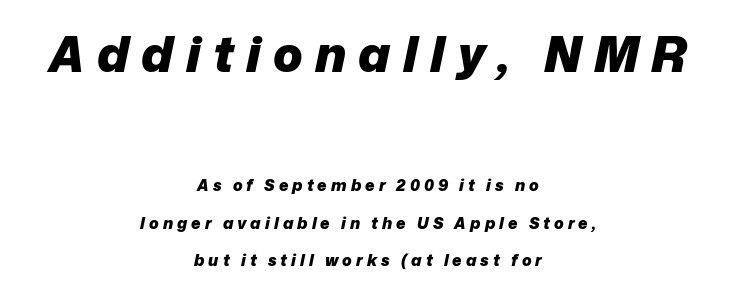
The image shows 49 px heavy type, italic (leaning right); set centered, loose line spacing (2.36x), unusually wide letter spacing (+0.25 em), not underlined; the first (top) block is 3.06x larger; low stroke contrast and a medium x-height.
